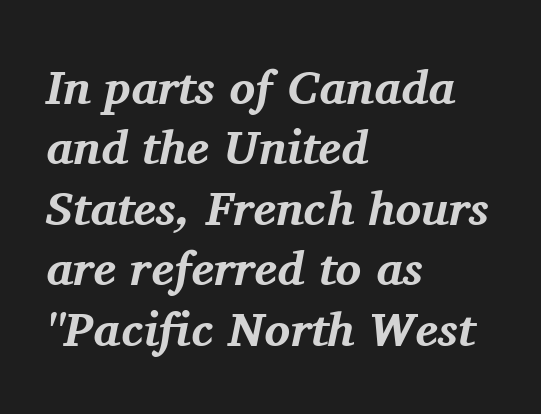
The image shows 48 px bold serif type, italic (leaning right); set left-aligned, normal line spacing (1.26x), normal letter spacing, not underlined; medium stroke contrast and a medium x-height.
